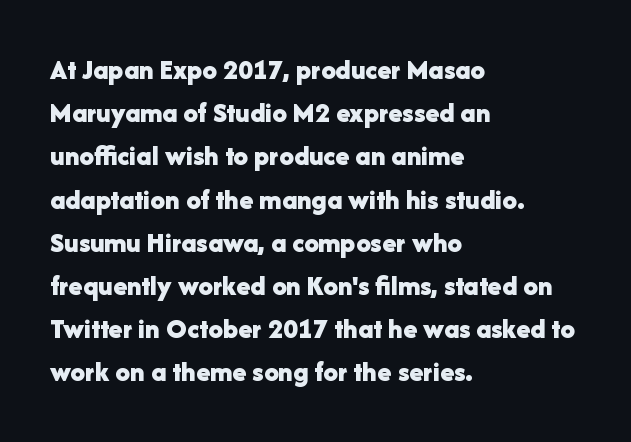
A bare baseline throughout the passage. A typesetter would mark this as roman, not italic. Note the varied advance widths — an 'i' is clearly narrower than an 'm'. Successive baselines arrive at the customary interval. The rendering shows plain stroke endings on the letterforms — a sans-serif design.
